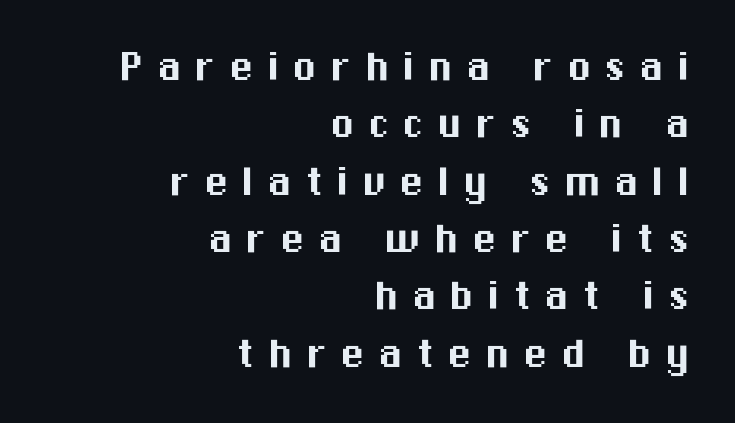
{"serif": "no", "italic": "no", "width": "normal", "stroke_contrast": "medium", "x_height": "medium", "monospaced": "no", "underline": "no", "align": "right", "line_spacing_ratio": 1.17, "letter_spacing": "wide", "letter_spacing_em": 0.27, "glyph_px": 49}
